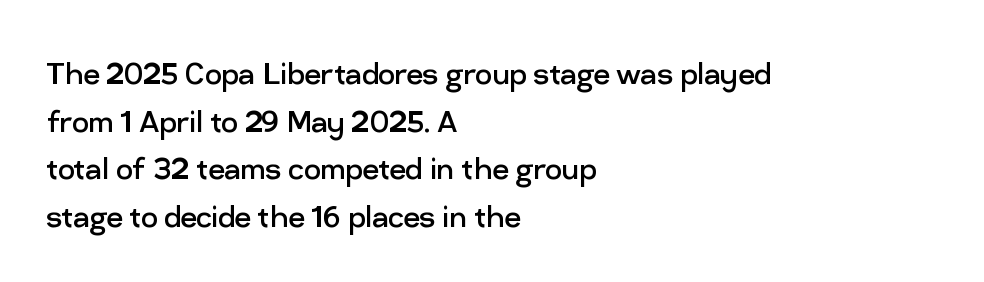
The image shows 37 px regular-weight sans-serif type, upright; set left-aligned, normal line spacing (1.29x), normal letter spacing, not underlined; low stroke contrast and a medium x-height.
